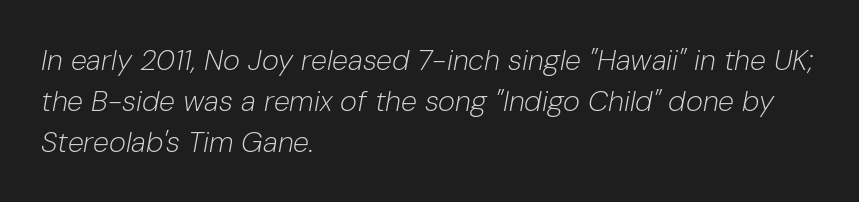
Q: Is the text bold? A: No.
Q: Is the text italic (slanted)? A: Yes, it leans right by about 10 degrees.
Q: Is the text underlined? A: No.
Q: How is the paragraph aligned? A: Left-aligned.
Q: Is the spacing between letters normal or unusually wide? A: Normal.
Q: Is the spacing between lines tight, normal or loose? A: Normal.
Q: Width (condensed, normal, or wide)? A: Normal.
Q: Stroke contrast? A: Low.
Q: x-height? A: Medium.
Q: Monospaced? A: No.
